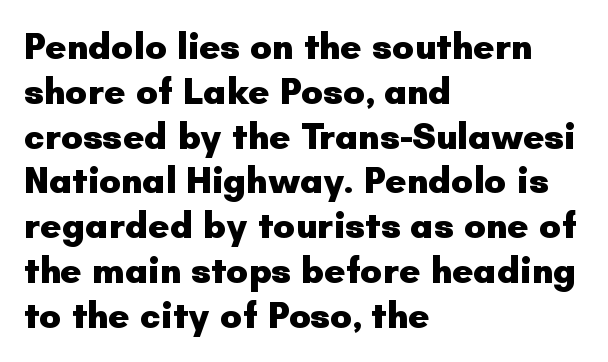
Q: Is the text bold? A: Yes.
Q: Is the text italic (slanted)? A: No, it is upright.
Q: Is the typeface a serif or a sans-serif typeface? A: Sans-serif.
Q: Is the text underlined? A: No.
Q: How is the paragraph aligned? A: Left-aligned.
Q: Is the spacing between letters normal or unusually wide? A: Normal.
Q: Width (condensed, normal, or wide)? A: Normal.
Q: Stroke contrast? A: Low.
Q: x-height? A: Small.
Q: Monospaced? A: No.
